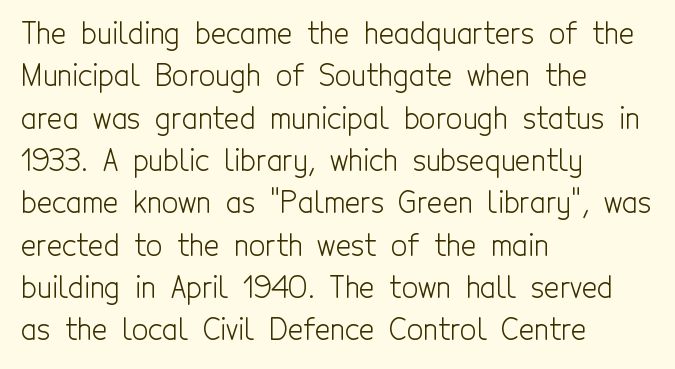
If you measured baseline to baseline, you'd find a middling distance. Unbolded letterforms with no extra heft. This sample uses a sans-serif face. The ragged edge is on the right, which tells us the setting is flush left. The string is rendered with underlining switched off.
